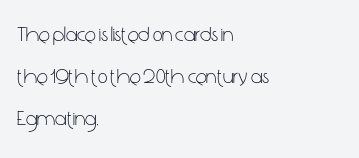
{"italic": "no", "bold": "no", "underline": "no", "align": "left", "line_spacing": "loose", "line_spacing_ratio": 2.01, "letter_spacing": "normal", "letter_spacing_em": 0.0, "glyph_px": 21}
